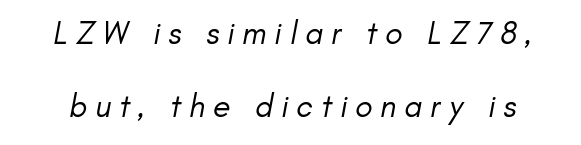
{"serif": "no", "bold": "no", "weight": "regular", "width": "normal", "stroke_contrast": "low", "x_height": "small", "monospaced": "no", "underline": "no", "line_spacing": "loose", "line_spacing_ratio": 2.28, "letter_spacing": "wide", "letter_spacing_em": 0.25, "glyph_px": 32}
